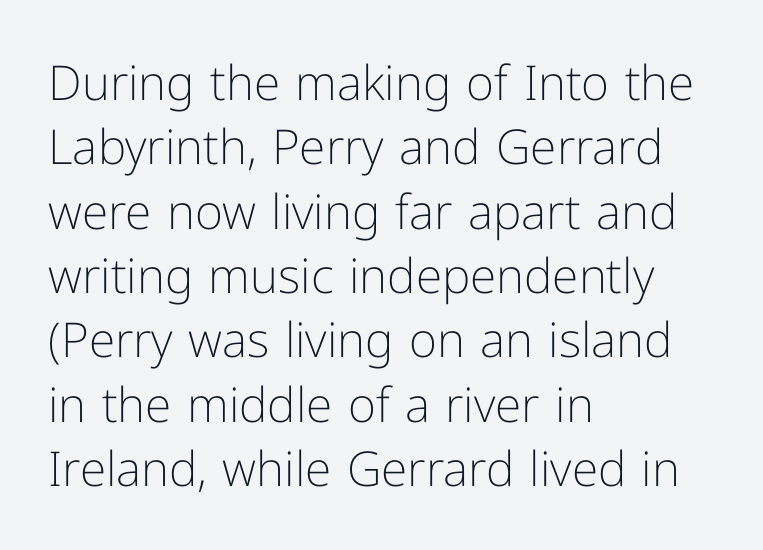
Q: Is the text bold? A: No.
Q: Is the text italic (slanted)? A: No, it is upright.
Q: Is the typeface a serif or a sans-serif typeface? A: Sans-serif.
Q: Is the text underlined? A: No.
Q: How is the paragraph aligned? A: Left-aligned.
Q: Is the spacing between letters normal or unusually wide? A: Normal.
Q: Is the spacing between lines tight, normal or loose? A: Normal.
Q: Width (condensed, normal, or wide)? A: Normal.
Q: Stroke contrast? A: Low.
Q: x-height? A: Medium.
Q: Monospaced? A: No.
